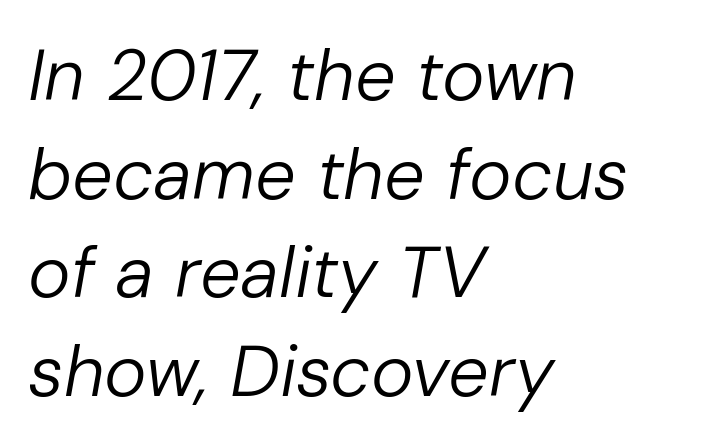
{"italic": "yes", "lean": "right", "slant_degrees": 10, "bold": "no", "weight": "regular", "width": "normal", "stroke_contrast": "low", "x_height": "medium", "monospaced": "no", "underline": "no", "align": "left", "line_spacing": "normal", "line_spacing_ratio": 1.37, "letter_spacing": "normal", "letter_spacing_em": 0.0, "glyph_px": 72}
